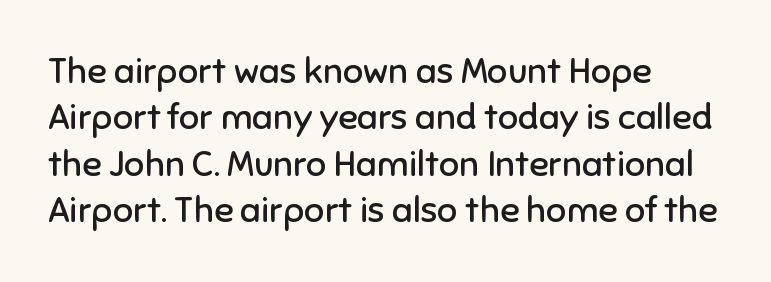
Q: Is the text bold? A: No.
Q: Is the text italic (slanted)? A: No, it is upright.
Q: Is the typeface a serif or a sans-serif typeface? A: Sans-serif.
Q: Is the text underlined? A: No.
Q: How is the paragraph aligned? A: Left-aligned.
Q: Is the spacing between letters normal or unusually wide? A: Normal.
Q: Is the spacing between lines tight, normal or loose? A: Normal.
Q: Width (condensed, normal, or wide)? A: Normal.
Q: Stroke contrast? A: Low.
Q: x-height? A: Medium.
Q: Monospaced? A: No.
